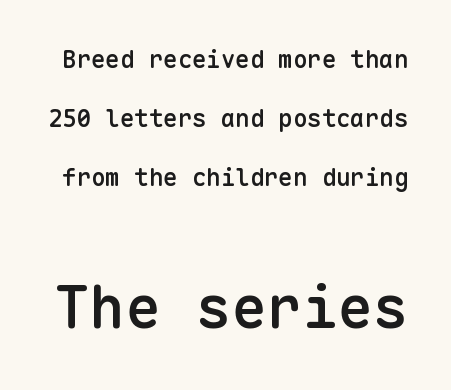
{"serif": "no", "italic": "no", "bold": "semi", "weight": "semibold", "width": "normal", "stroke_contrast": "low", "x_height": "medium", "monospaced": "yes", "underline": "no", "line_spacing": "loose", "line_spacing_ratio": 2.46, "letter_spacing": "normal", "letter_spacing_em": 0.0, "larger_block": "second", "size_ratio": 2.46, "glyph_px": 59}
